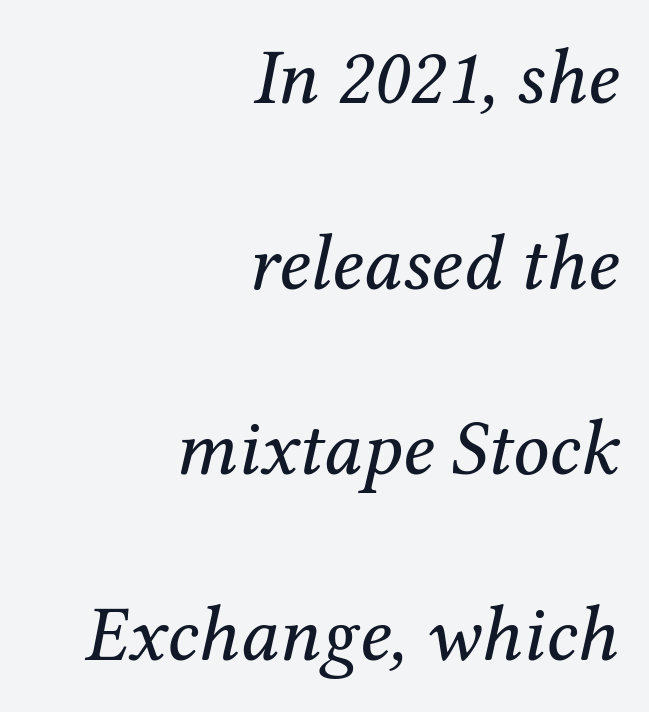
There's an unmistakable incline to the writing here. The string is rendered with underlining switched off. Is the type heavy? It reads as light-to-regular instead. Loosely led — the rows are spread out. Character widths vary here, with narrow letters taking less room than wide ones.
